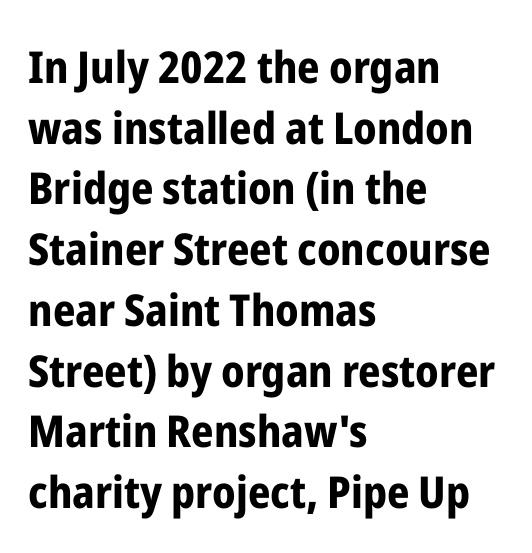
{"serif": "no", "italic": "no", "bold": "yes", "weight": "bold", "width": "condensed", "stroke_contrast": "low", "x_height": "medium", "monospaced": "no", "underline": "no", "align": "left", "line_spacing": "normal", "line_spacing_ratio": 1.38, "letter_spacing": "normal", "letter_spacing_em": 0.0, "glyph_px": 44}
